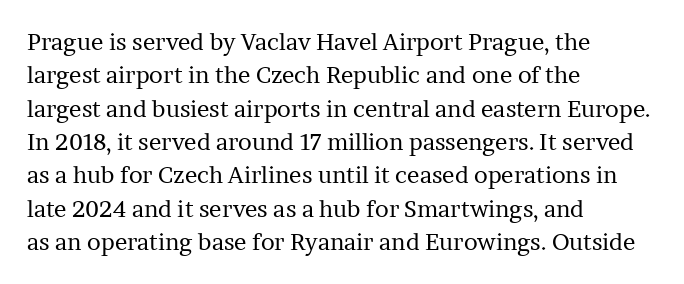
The image shows 23 px text type, upright; set left-aligned, normal line spacing (1.45x), normal letter spacing, not underlined.
